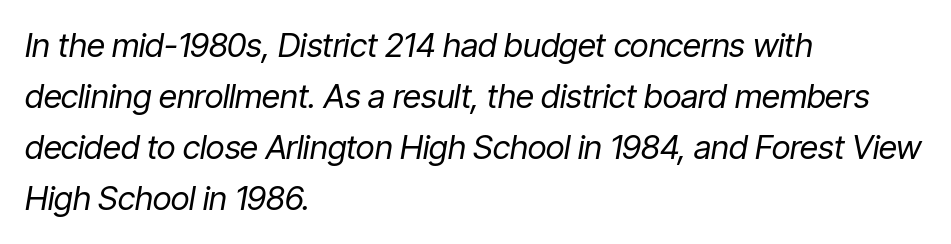
Q: Is the text bold? A: No.
Q: Is the text italic (slanted)? A: Yes, it leans right by about 9 degrees.
Q: Is the text underlined? A: No.
Q: How is the paragraph aligned? A: Left-aligned.
Q: Is the spacing between letters normal or unusually wide? A: Normal.
Q: Is the spacing between lines tight, normal or loose? A: Normal.
Q: Width (condensed, normal, or wide)? A: Condensed.
Q: Stroke contrast? A: Low.
Q: x-height? A: Medium.
Q: Monospaced? A: No.
